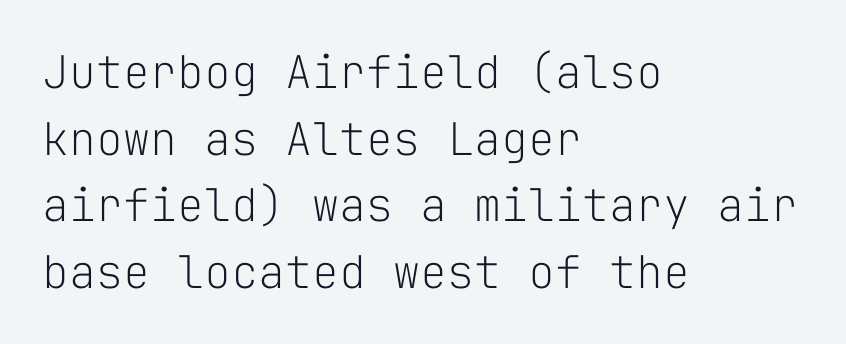
{"serif": "no", "italic": "no", "bold": "no", "weight": "light", "width": "normal", "stroke_contrast": "low", "x_height": "medium", "monospaced": "yes", "underline": "no", "align": "left", "line_spacing": "normal", "line_spacing_ratio": 1.48, "letter_spacing": "normal", "letter_spacing_em": 0.0, "glyph_px": 45}
